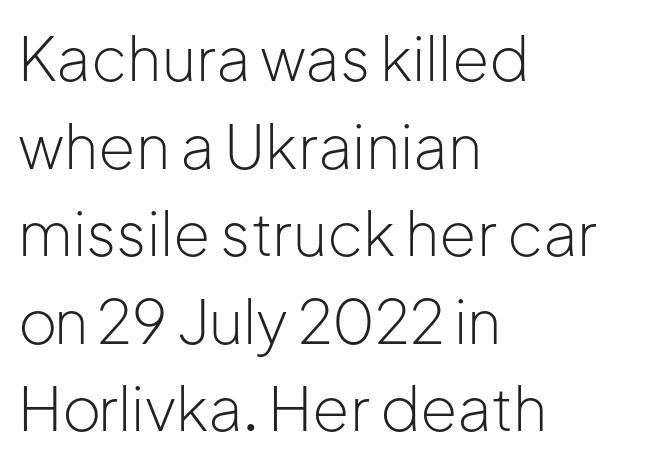
Compared with typical body copy, the letter spacing here is the same. Posture: upright roman. These lines are composed in type without serifs. The words here are not underlined.
